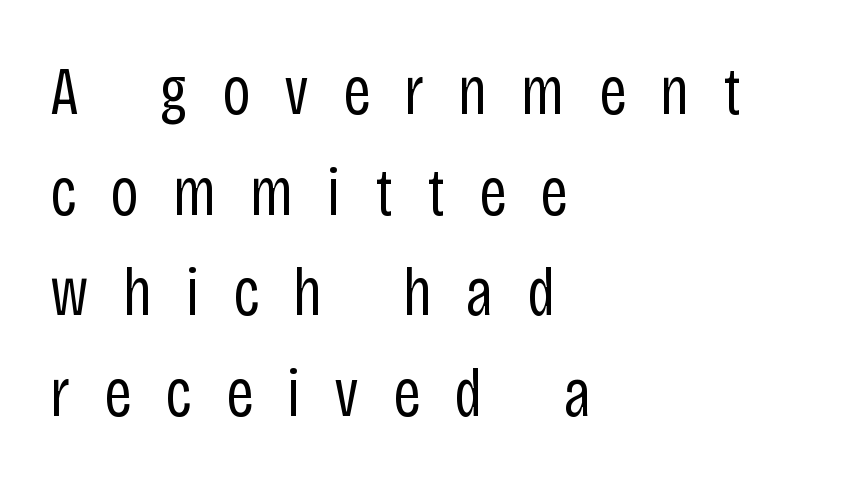
The image shows 68 px regular-weight, condensed sans-serif type, upright; set left-aligned, normal line spacing (1.48x), unusually wide letter spacing (+0.5 em), not underlined; low stroke contrast and a large x-height.
